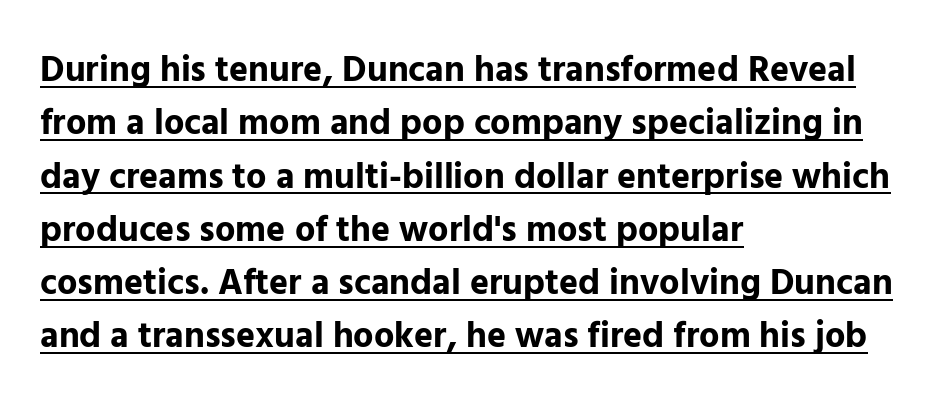
{"serif": "no", "italic": "no", "bold": "yes", "weight": "bold", "width": "normal", "stroke_contrast": "low", "x_height": "medium", "monospaced": "no", "underline": "yes", "align": "left", "line_spacing": "normal", "line_spacing_ratio": 1.48, "letter_spacing": "normal", "letter_spacing_em": 0.0, "glyph_px": 36}
